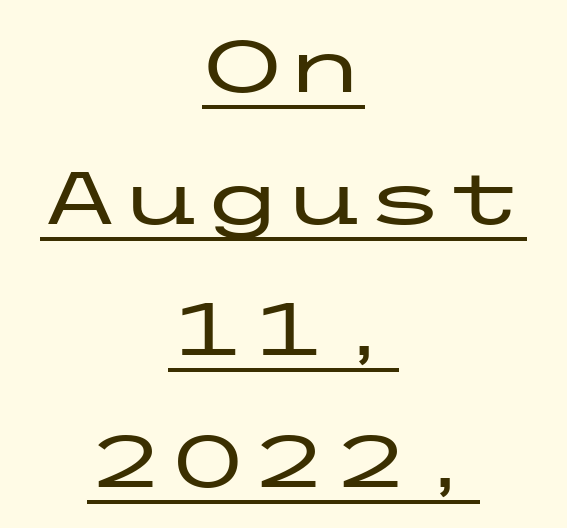
The image shows 74 px wide sans-serif type, upright; set centered, line spacing 1.78x, normal letter spacing, underlined; low stroke contrast and a medium x-height.
